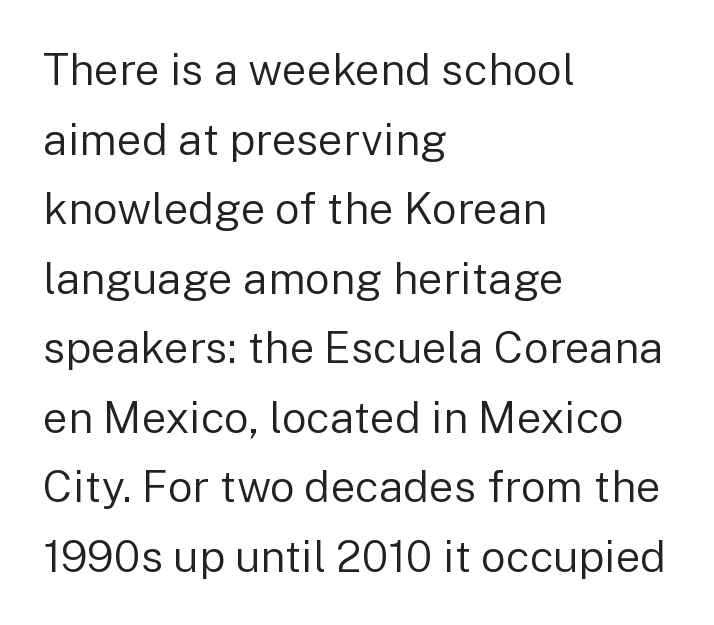
It's the straight-up-and-down kind of type. Examine the stroke ends and you'll find no serifs. Just letters on the line, the space beneath them empty. These lines keep a tight, regular rhythm from letter to letter.
